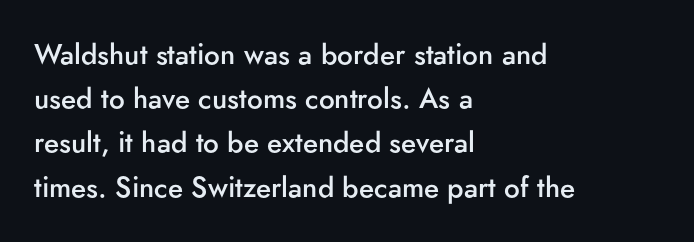
The image shows 28 px semibold sans-serif type, upright; set left-aligned, normal line spacing (1.58x), normal letter spacing, not underlined; low stroke contrast and a small x-height.
